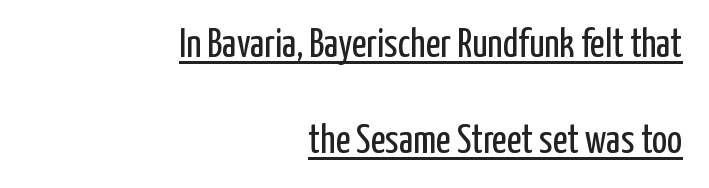
Q: Is the text bold? A: No.
Q: Is the text italic (slanted)? A: No, it is upright.
Q: Is the typeface a serif or a sans-serif typeface? A: Sans-serif.
Q: Is the text underlined? A: Yes.
Q: How is the paragraph aligned? A: Right-aligned.
Q: Is the spacing between letters normal or unusually wide? A: Normal.
Q: Is the spacing between lines tight, normal or loose? A: Loose.
Q: Width (condensed, normal, or wide)? A: Condensed.
Q: Stroke contrast? A: Low.
Q: x-height? A: Medium.
Q: Monospaced? A: No.
